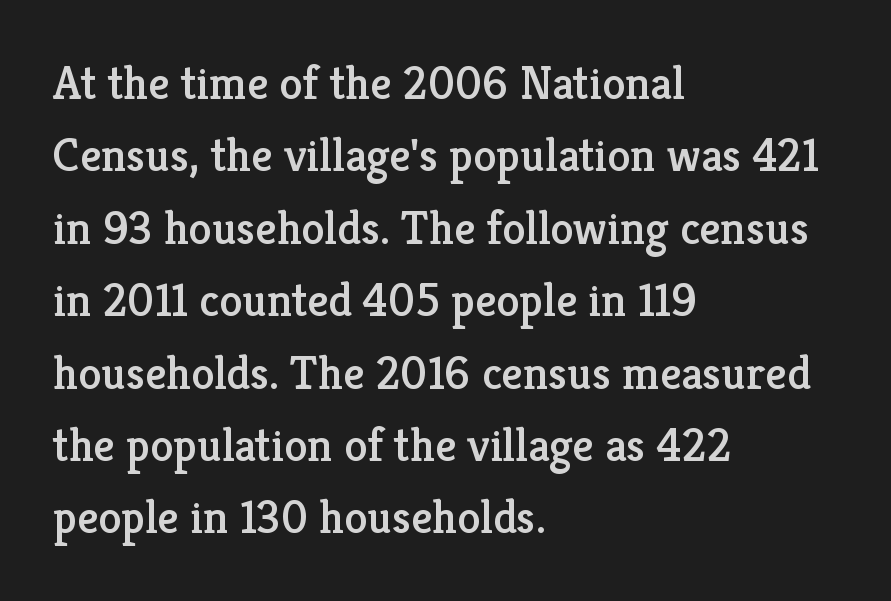
Q: Is the text italic (slanted)? A: No, it is upright.
Q: Is the typeface a serif or a sans-serif typeface? A: Serif.
Q: Is the text underlined? A: No.
Q: How is the paragraph aligned? A: Left-aligned.
Q: Is the spacing between letters normal or unusually wide? A: Normal.
Q: Is the spacing between lines tight, normal or loose? A: Normal.
Q: Width (condensed, normal, or wide)? A: Normal.
Q: Stroke contrast? A: Low.
Q: x-height? A: Medium.
Q: Monospaced? A: No.
